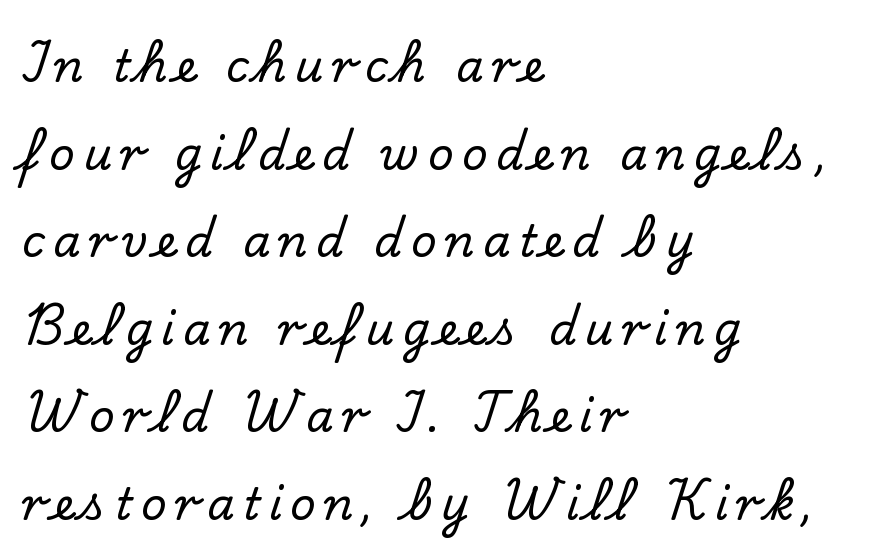
The image shows 44 px serif type; set left-aligned, loose line spacing (1.99x), not underlined; low stroke contrast and a small x-height.
